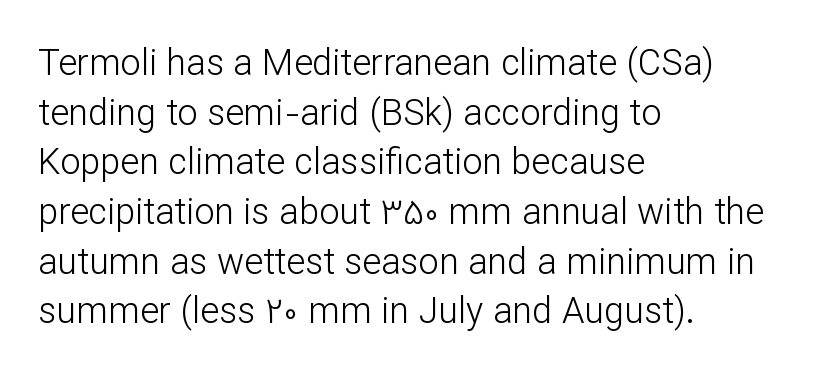
Q: Is the text bold? A: No.
Q: Is the text italic (slanted)? A: No, it is upright.
Q: Is the typeface a serif or a sans-serif typeface? A: Sans-serif.
Q: Is the text underlined? A: No.
Q: How is the paragraph aligned? A: Left-aligned.
Q: Is the spacing between letters normal or unusually wide? A: Normal.
Q: Is the spacing between lines tight, normal or loose? A: Normal.
Q: Width (condensed, normal, or wide)? A: Normal.
Q: Stroke contrast? A: Low.
Q: x-height? A: Medium.
Q: Monospaced? A: No.
